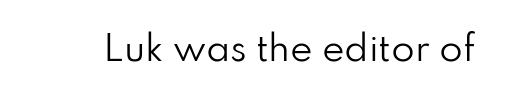
{"serif": "no", "italic": "no", "bold": "no", "weight": "regular", "width": "normal", "stroke_contrast": "low", "x_height": "small", "monospaced": "no", "underline": "no", "letter_spacing": "normal", "letter_spacing_em": 0.0, "glyph_px": 34}
